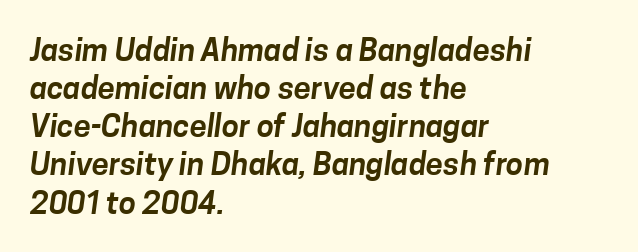
Short and long lines alike share a common starting point at left. A clean baseline with only descenders dipping below it. This rendering leaves character spacing at its baseline value. You can tell from the bare stems that sans-serif type was used.
